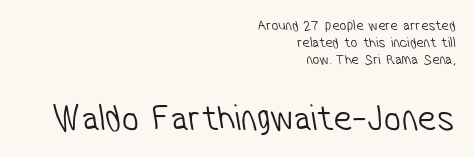
The image shows 38 px light, condensed sans-serif type; set right-aligned, tight line spacing (1.13x), normal letter spacing, not underlined; the second (bottom) block is 2.53x larger; low stroke contrast and a medium x-height.
